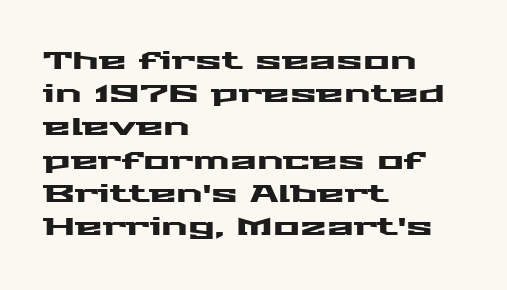
The image shows 25 px text type, upright; set left-aligned, normal line spacing (1.33x), normal letter spacing, not underlined.
